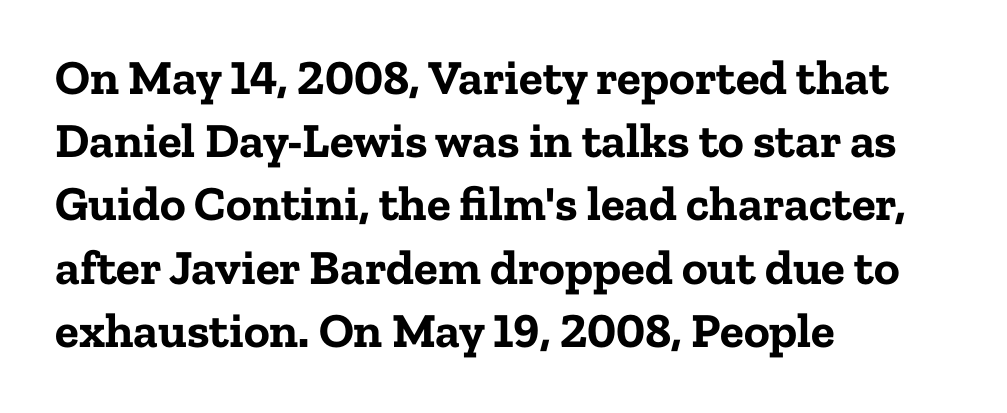
Q: Is the text bold? A: Yes.
Q: Is the text italic (slanted)? A: No, it is upright.
Q: Is the typeface a serif or a sans-serif typeface? A: Serif.
Q: Is the text underlined? A: No.
Q: How is the paragraph aligned? A: Left-aligned.
Q: Is the spacing between letters normal or unusually wide? A: Normal.
Q: Is the spacing between lines tight, normal or loose? A: Normal.
Q: Width (condensed, normal, or wide)? A: Normal.
Q: Stroke contrast? A: Low.
Q: x-height? A: Medium.
Q: Monospaced? A: No.
